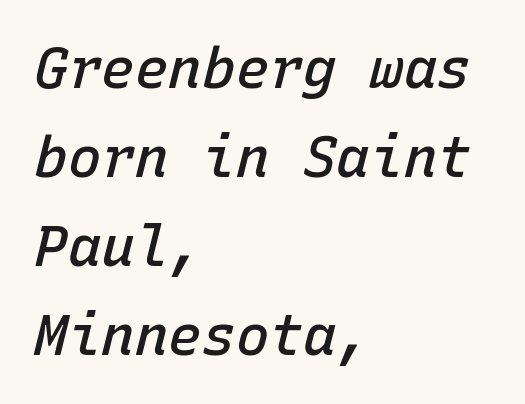
Q: Is the text bold? A: Semi-bold.
Q: Is the text italic (slanted)? A: Yes, it leans right by about 15 degrees.
Q: Is the text underlined? A: No.
Q: How is the paragraph aligned? A: Left-aligned.
Q: Is the spacing between letters normal or unusually wide? A: Normal.
Q: Is the spacing between lines tight, normal or loose? A: Normal.
Q: Width (condensed, normal, or wide)? A: Normal.
Q: Stroke contrast? A: Low.
Q: x-height? A: Medium.
Q: Monospaced? A: Yes.
